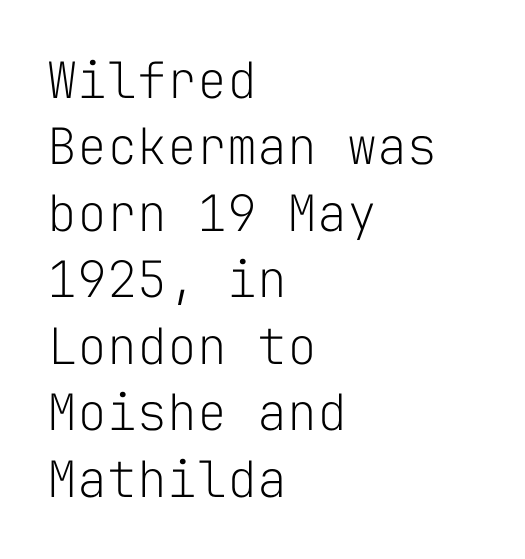
Descender tails drop into unmarked territory. A student would call this left alignment; a typographer would say flush left, rag right. Letter spacing: default. Each stroke keeps to a modest, everyday thickness or less. This is sans-serif lettering, the kind often seen on screens and signage.
